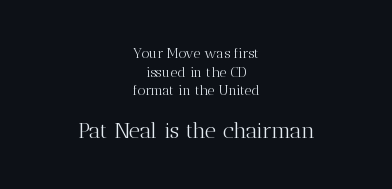
Letter spacing: default. The rows are spaced the way most documents space them. A clean baseline with only descenders dipping below it. Stroke thickness stays within the range of a standard reading face or lighter. This layout puts the modest block above and the oversized block below. This sample uses an upright cut, with every glyph sitting square on the baseline.
